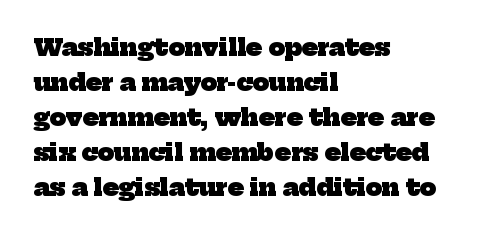
Q: Is the text bold? A: Yes.
Q: Is the text underlined? A: No.
Q: How is the paragraph aligned? A: Left-aligned.
Q: Is the spacing between letters normal or unusually wide? A: Normal.
Q: Is the spacing between lines tight, normal or loose? A: Normal.
